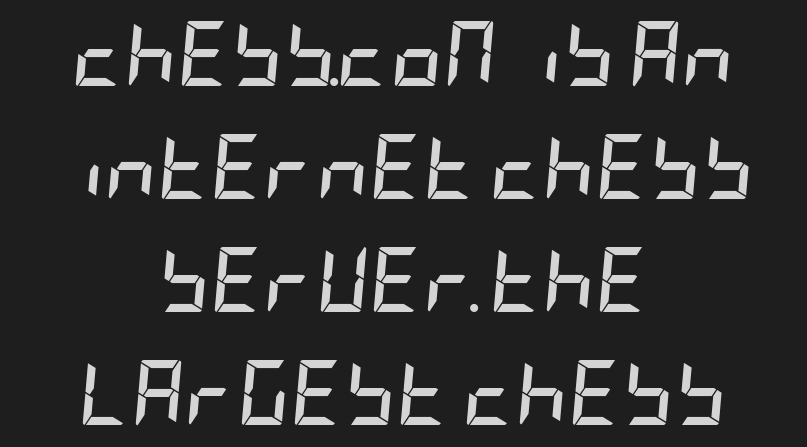
Q: Is the text bold? A: Yes.
Q: Is the text italic (slanted)? A: Yes, it leans right by about 5 degrees.
Q: Is the text underlined? A: No.
Q: How is the paragraph aligned? A: Centered.
Q: Is the spacing between letters normal or unusually wide? A: Normal.
Q: Width (condensed, normal, or wide)? A: Condensed.
Q: Stroke contrast? A: Low.
Q: x-height? A: Large.
